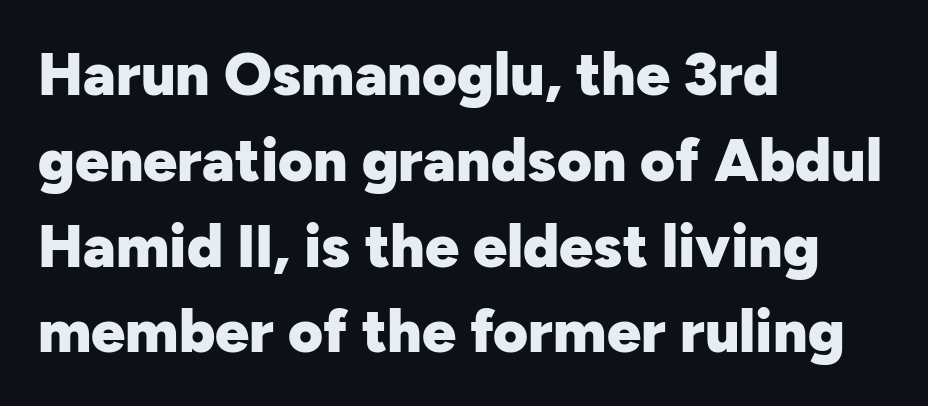
Unmarked baselines from the first word to the last. This sample uses an upright cut, with every glyph sitting square on the baseline. Left-aligned paragraph, ragged on the right. Check where the strokes stop: nothing finishes them off — pure sans.
